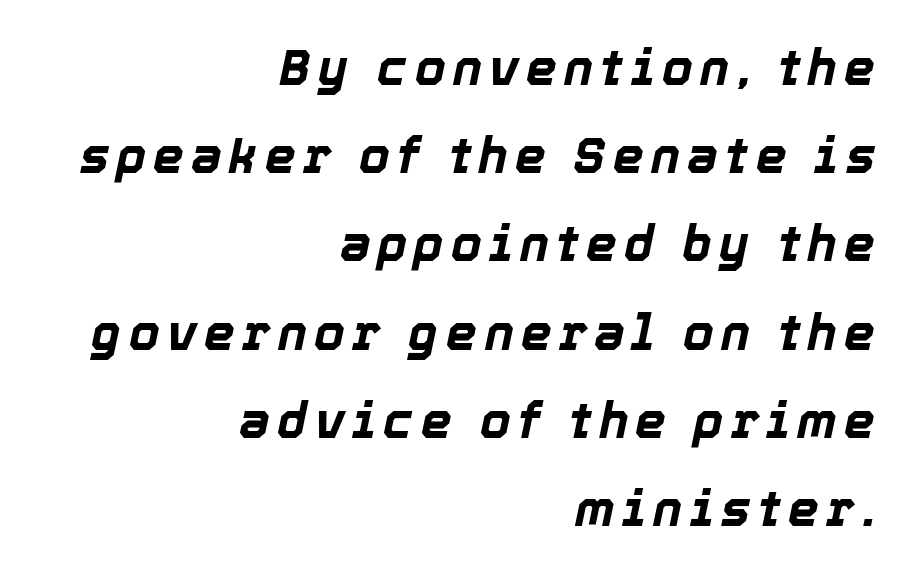
{"italic": "yes", "lean": "right", "slant_degrees": 12, "bold": "yes", "weight": "bold", "width": "normal", "x_height": "medium", "monospaced": "no", "underline": "no", "align": "right", "line_spacing_ratio": 1.8, "glyph_px": 49}
